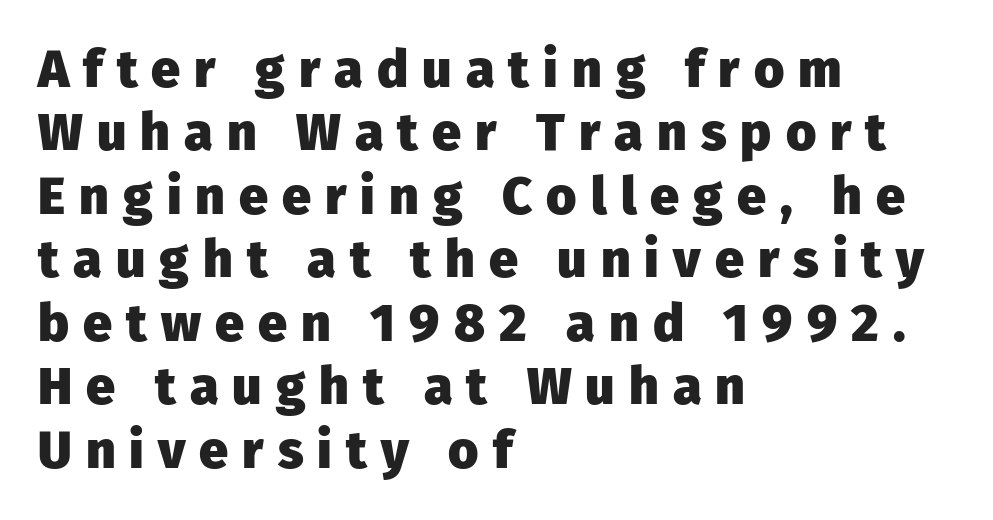
This sample has the flowing, uneven cadence of proportional lettering. Underline: absent. Horizontal alignment here is leftward, the default for most running prose. The tracking reads as deliberately expanded to a designer's eye. Rendered with straight, roman letterforms.
